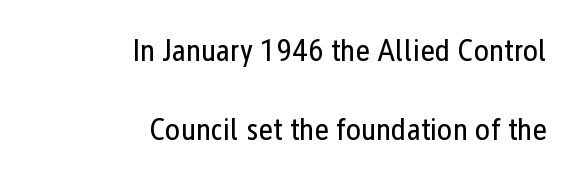
Quick note: not italic, upright. The weight would be labelled regular, book, light, or lighter still. A clean baseline with only descenders dipping below it. Is the block centered? No — it sits flush against the right margin. Spacing verdict: proportional, widths tailored to each character.
